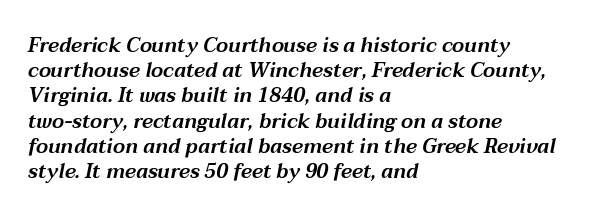
The image shows 20 px text type, italic (leaning right); set left-aligned, normal line spacing (1.26x), normal letter spacing, not underlined.
